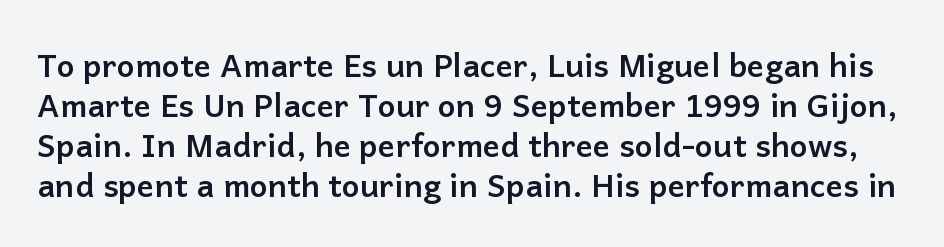
The image shows 32 px semibold sans-serif type, upright; set normal line spacing (1.25x), normal letter spacing, not underlined; low stroke contrast and a medium x-height.
